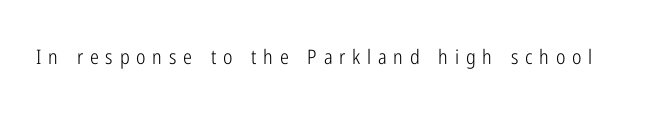
Characters remain perfectly vertical along every line. Honestly, there is no underline to notice here at all. This reads as an unemphasized weight, regular at the heaviest. Short note: letters widely spaced.
